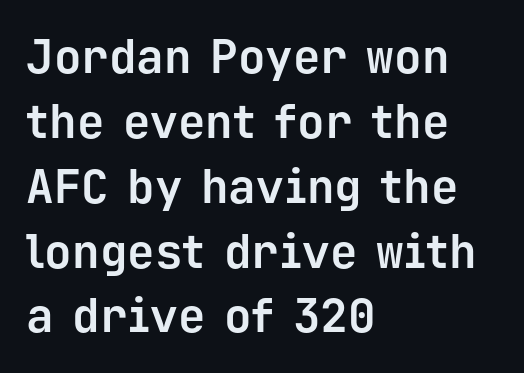
Q: Is the text bold? A: Yes.
Q: Is the text italic (slanted)? A: No, it is upright.
Q: Is the typeface a serif or a sans-serif typeface? A: Sans-serif.
Q: Is the text underlined? A: No.
Q: How is the paragraph aligned? A: Left-aligned.
Q: Is the spacing between letters normal or unusually wide? A: Normal.
Q: Is the spacing between lines tight, normal or loose? A: Normal.
Q: Width (condensed, normal, or wide)? A: Normal.
Q: Stroke contrast? A: Low.
Q: x-height? A: Medium.
Q: Monospaced? A: Yes.
